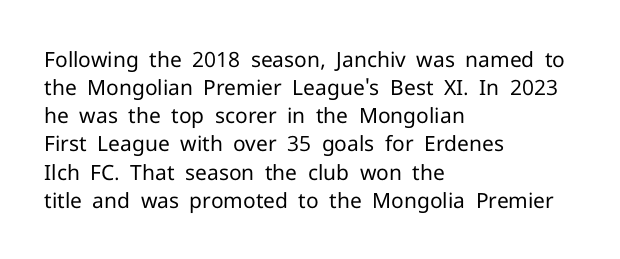
Visually the block forms a straight wall on the left and a jagged coastline on the right. Style check: upright. Bold? No — there's no thickening of the strokes. Notice how descenders clear the ascenders below comfortably — that's standard leading. Each word holds together tightly as a unit, with standard inter-letter gaps.
